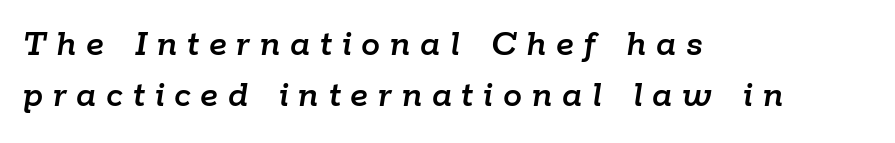
Rows of type keep a routine distance in the vertical direction. No word sits above an underline. Each letter keeps its own natural width here, so spacing adapts to shape. In terms of letterspacing, this is a distinctly airy, spread setting. Yep, that's italic — everything's leaning.
